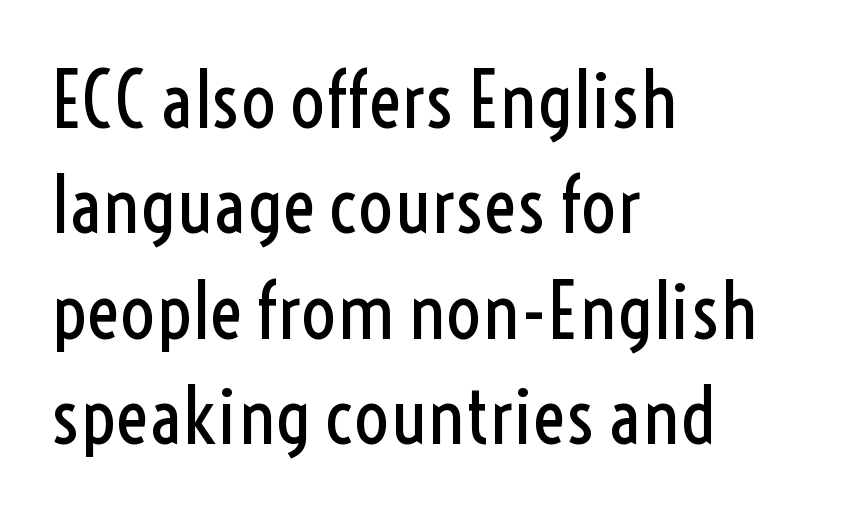
The image shows 78 px regular-weight, condensed sans-serif type, upright; set left-aligned, normal line spacing (1.35x), normal letter spacing, not underlined; a medium x-height.
